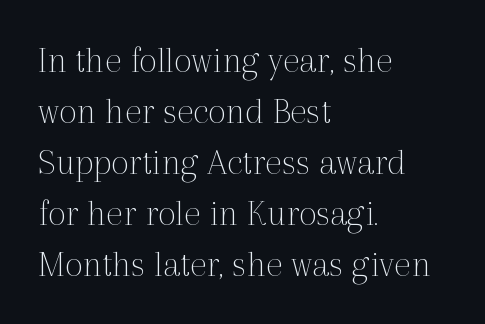
Q: Is the text bold? A: No.
Q: Is the text italic (slanted)? A: No, it is upright.
Q: Is the typeface a serif or a sans-serif typeface? A: Serif.
Q: Is the text underlined? A: No.
Q: How is the paragraph aligned? A: Left-aligned.
Q: Is the spacing between letters normal or unusually wide? A: Normal.
Q: Is the spacing between lines tight, normal or loose? A: Normal.
Q: Width (condensed, normal, or wide)? A: Normal.
Q: x-height? A: Medium.
Q: Monospaced? A: No.
